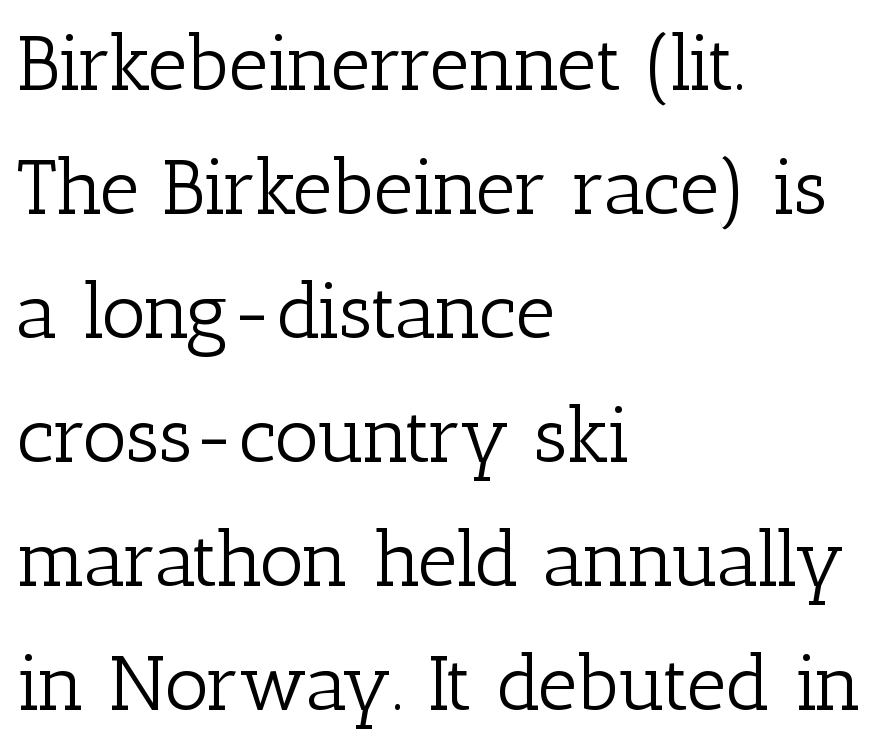
Q: Is the text bold? A: No.
Q: Is the text italic (slanted)? A: No, it is upright.
Q: Is the typeface a serif or a sans-serif typeface? A: Serif.
Q: Is the text underlined? A: No.
Q: How is the paragraph aligned? A: Left-aligned.
Q: Is the spacing between letters normal or unusually wide? A: Normal.
Q: Is the spacing between lines tight, normal or loose? A: Normal.
Q: Width (condensed, normal, or wide)? A: Normal.
Q: Stroke contrast? A: Low.
Q: x-height? A: Medium.
Q: Monospaced? A: No.
